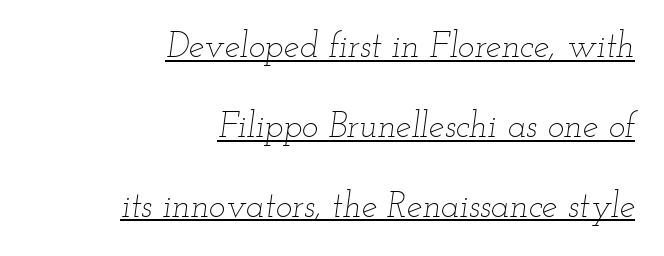
Stem width sits at or under what a default text font uses. These lines are rendered in a variable-pitch font. The letterforms sit shoulder to shoulder at normal distance. A flush-right, rag-left setting is used for this passage.
